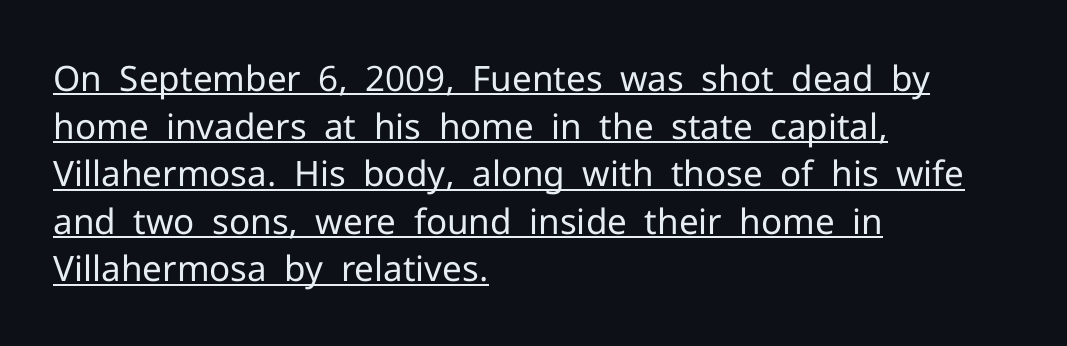
Q: Is the text bold? A: No.
Q: Is the text italic (slanted)? A: No, it is upright.
Q: Is the typeface a serif or a sans-serif typeface? A: Sans-serif.
Q: Is the text underlined? A: Yes.
Q: How is the paragraph aligned? A: Left-aligned.
Q: Is the spacing between letters normal or unusually wide? A: Normal.
Q: Is the spacing between lines tight, normal or loose? A: Normal.
Q: Width (condensed, normal, or wide)? A: Normal.
Q: Stroke contrast? A: Low.
Q: x-height? A: Medium.
Q: Monospaced? A: No.
